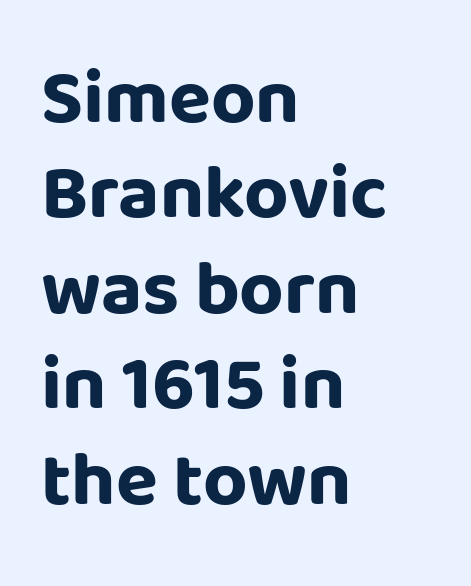
{"serif": "no", "italic": "no", "bold": "yes", "weight": "bold", "width": "normal", "stroke_contrast": "low", "x_height": "large", "monospaced": "no", "underline": "no", "align": "left", "line_spacing_ratio": 1.24, "letter_spacing": "normal", "letter_spacing_em": 0.0, "glyph_px": 77}
